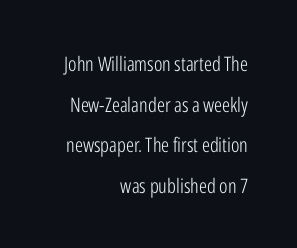
{"italic": "no", "bold": "no", "underline": "no", "align": "right", "line_spacing": "loose", "line_spacing_ratio": 2.03, "letter_spacing": "normal", "letter_spacing_em": 0.0, "glyph_px": 20}
